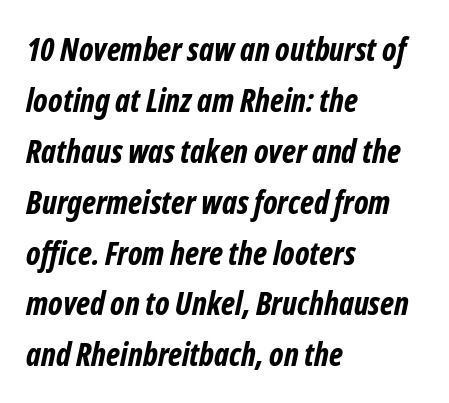
Heavy, bold letterforms. The strip under each line holds only bare page. Regarding leading, the lines here are spaced in the standard way. Proportional: the letters do not fall into vertical columns.
